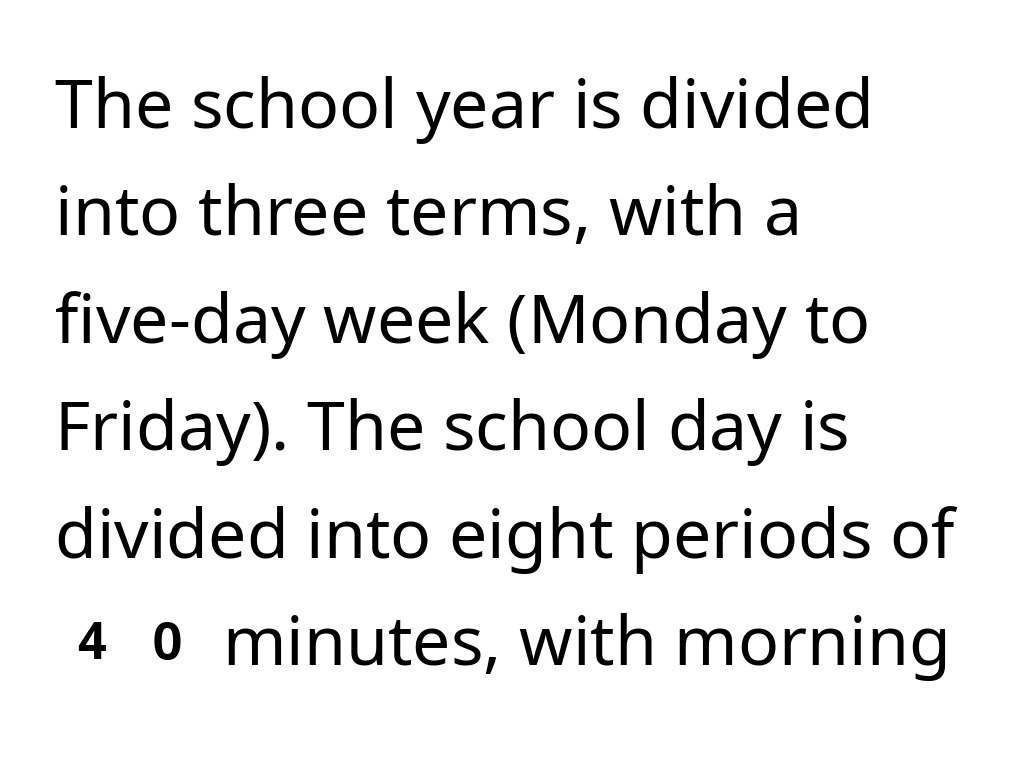
{"serif": "no", "italic": "no", "bold": "no", "weight": "regular", "width": "normal", "stroke_contrast": "low", "x_height": "medium", "monospaced": "no", "underline": "no", "align": "left", "line_spacing": "normal", "line_spacing_ratio": 1.58, "letter_spacing": "normal", "letter_spacing_em": 0.0, "glyph_px": 68}
